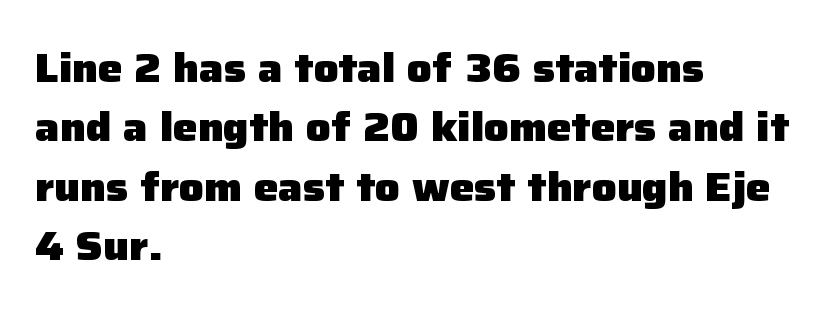
Q: Is the text bold? A: Yes.
Q: Is the text italic (slanted)? A: No, it is upright.
Q: Is the typeface a serif or a sans-serif typeface? A: Sans-serif.
Q: Is the text underlined? A: No.
Q: How is the paragraph aligned? A: Left-aligned.
Q: Is the spacing between letters normal or unusually wide? A: Normal.
Q: Is the spacing between lines tight, normal or loose? A: Normal.
Q: Width (condensed, normal, or wide)? A: Normal.
Q: Stroke contrast? A: Low.
Q: x-height? A: Medium.
Q: Monospaced? A: No.
